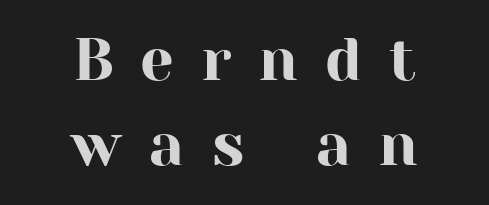
{"serif": "yes", "italic": "no", "width": "normal", "stroke_contrast": "high", "x_height": "medium", "monospaced": "no", "underline": "no", "align": "center", "line_spacing": "normal", "line_spacing_ratio": 1.41, "letter_spacing": "wide", "letter_spacing_em": 0.45, "glyph_px": 60}
